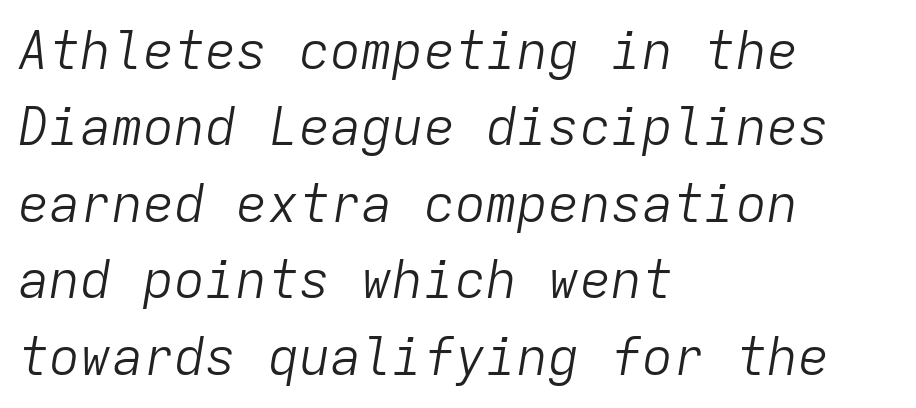
The image shows 52 px light type, italic (leaning right), monospaced; set left-aligned, normal line spacing (1.47x), normal letter spacing, not underlined; low stroke contrast and a medium x-height.
